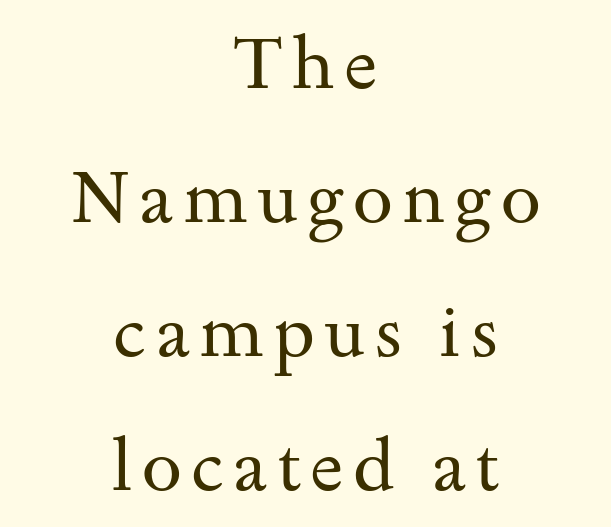
Here the designer chose a conventional face with non-uniform glyph widths. These lines are centered, leaving both edges ragged. Beneath every word, the page is bare. Font category for this specimen: serif. The weight tops out at a normal text grade.
